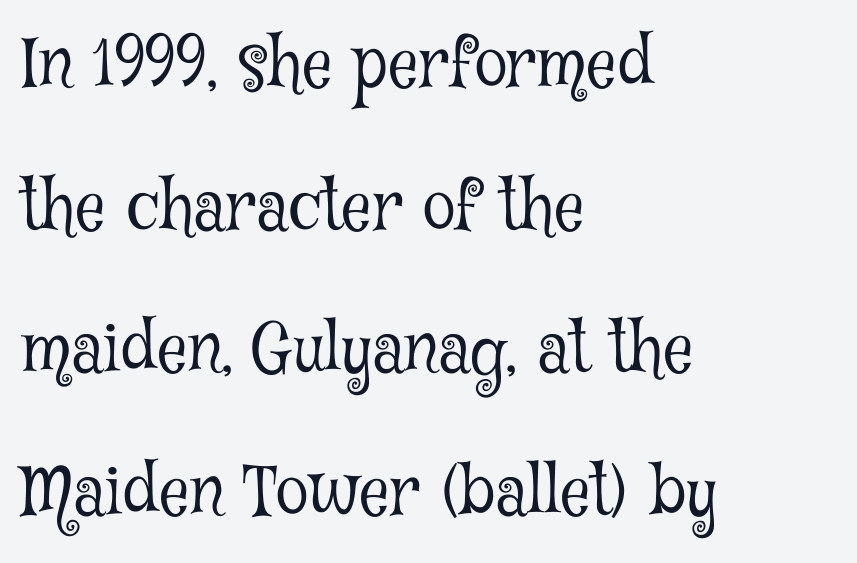
{"serif": "yes", "italic": "no", "bold": "no", "weight": "light", "width": "condensed", "stroke_contrast": "low", "x_height": "medium", "monospaced": "no", "underline": "no", "align": "left", "line_spacing": "loose", "line_spacing_ratio": 2.13, "letter_spacing": "normal", "letter_spacing_em": 0.0, "glyph_px": 67}
